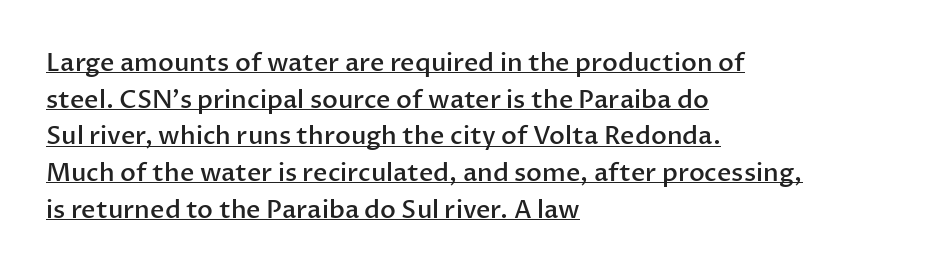
The image shows 25 px text type, upright; set left-aligned, normal line spacing (1.47x), normal letter spacing, underlined.
